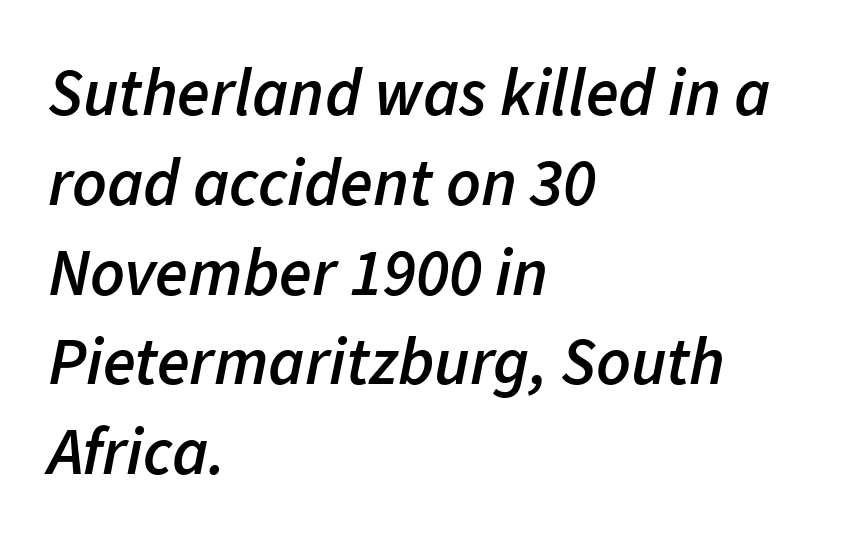
{"italic": "yes", "lean": "right", "slant_degrees": 11, "bold": "semi", "weight": "semibold", "width": "normal", "stroke_contrast": "low", "x_height": "medium", "monospaced": "no", "underline": "no", "align": "left", "line_spacing": "normal", "line_spacing_ratio": 1.34, "letter_spacing": "normal", "letter_spacing_em": 0.0, "glyph_px": 67}
